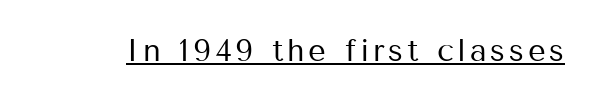
Q: Is the text bold? A: No.
Q: Is the text italic (slanted)? A: No, it is upright.
Q: Is the typeface a serif or a sans-serif typeface? A: Sans-serif.
Q: Is the text underlined? A: Yes.
Q: Width (condensed, normal, or wide)? A: Normal.
Q: Stroke contrast? A: Medium.
Q: x-height? A: Medium.
Q: Monospaced? A: No.
